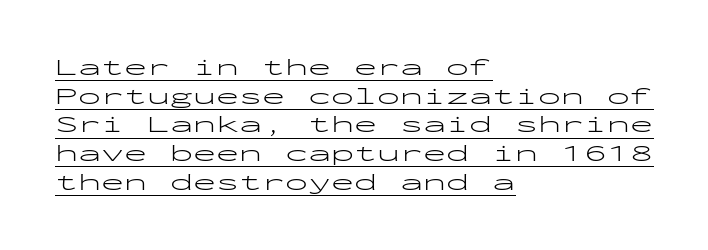
Q: Is the text bold? A: No.
Q: Is the text italic (slanted)? A: No, it is upright.
Q: Is the text underlined? A: Yes.
Q: How is the paragraph aligned? A: Left-aligned.
Q: Is the spacing between letters normal or unusually wide? A: Normal.
Q: Is the spacing between lines tight, normal or loose? A: Normal.
